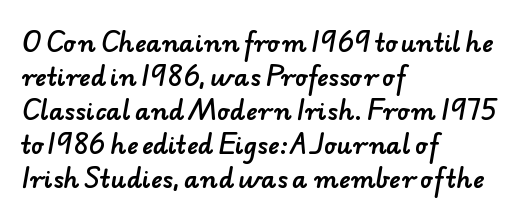
The image shows 24 px text type; set left-aligned, normal line spacing (1.42x), normal letter spacing, not underlined.
